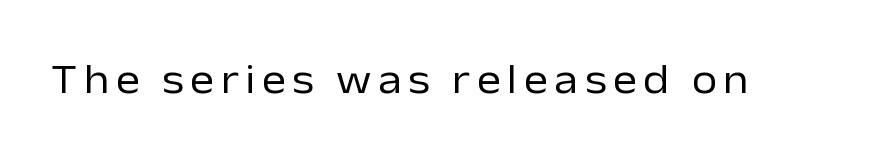
In terms of posture, this sample is upright. Type style note: lacks serifs. Anything drawn beneath the words? Only blank space. Proportional: the letters do not fall into vertical columns. A light-to-regular cut is what we see here.
